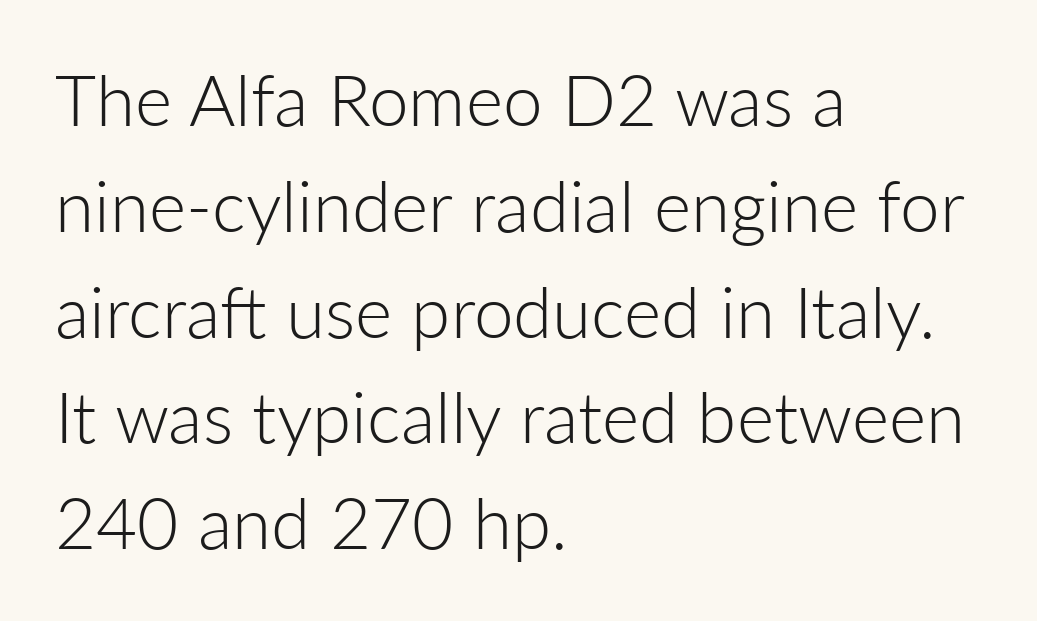
Q: Is the text bold? A: No.
Q: Is the text italic (slanted)? A: No, it is upright.
Q: Is the typeface a serif or a sans-serif typeface? A: Sans-serif.
Q: Is the text underlined? A: No.
Q: How is the paragraph aligned? A: Left-aligned.
Q: Is the spacing between letters normal or unusually wide? A: Normal.
Q: Is the spacing between lines tight, normal or loose? A: Normal.
Q: Width (condensed, normal, or wide)? A: Normal.
Q: Stroke contrast? A: Low.
Q: x-height? A: Medium.
Q: Monospaced? A: No.
